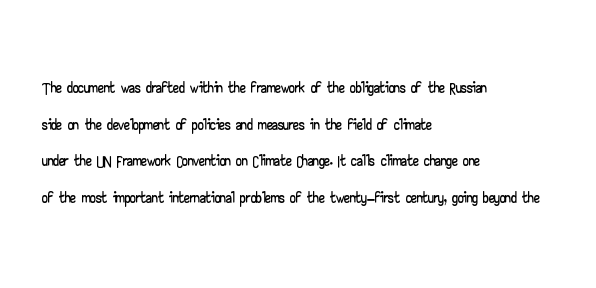
The image shows 23 px text type, upright; set left-aligned, normal line spacing (1.59x), normal letter spacing, not underlined.
